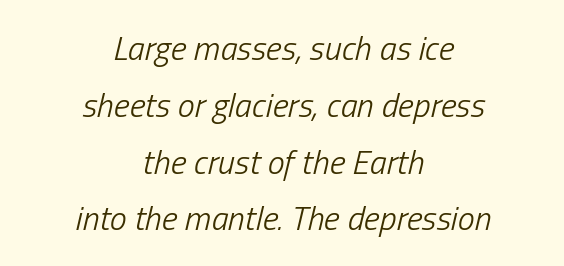
The image shows 34 px light, condensed type, italic (leaning right); set centered, normal line spacing (1.67x), normal letter spacing, not underlined; low stroke contrast and a medium x-height.
